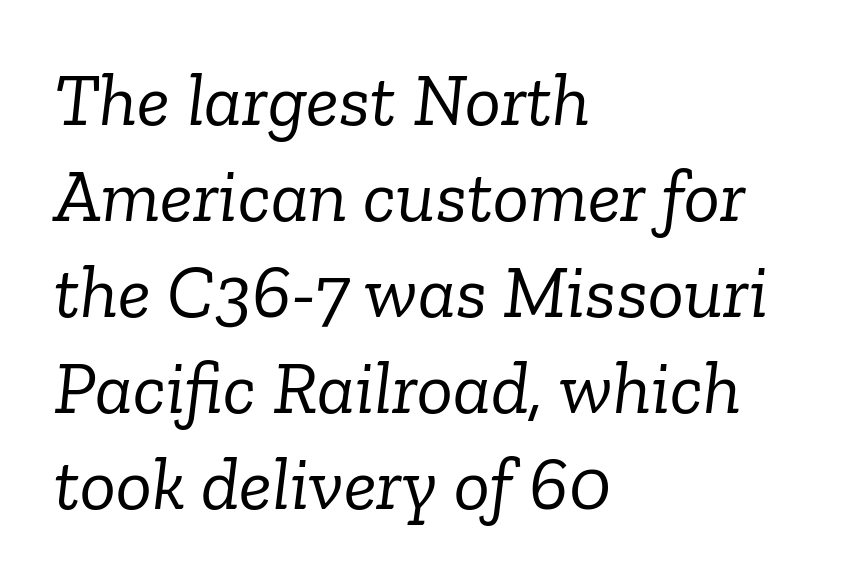
The image shows 75 px light serif type, italic (leaning right); set left-aligned, normal line spacing (1.28x), normal letter spacing, not underlined; low stroke contrast and a medium x-height.
